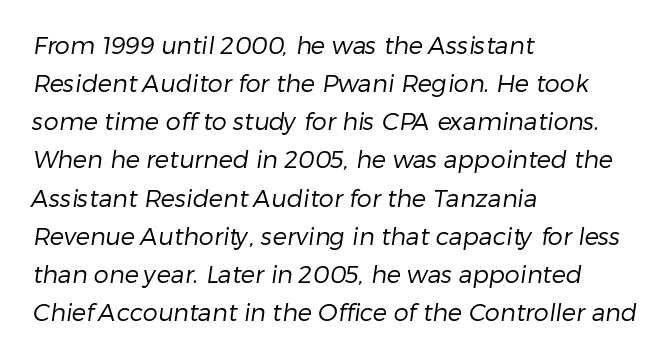
The space beneath each line is pristine and unruled. A normal amount of white space separates one row of letters from the next. Stem width sits at or under what a default text font uses. Alignment: flush left. Tracking here is standard; glyphs follow each other at the usual distance.
